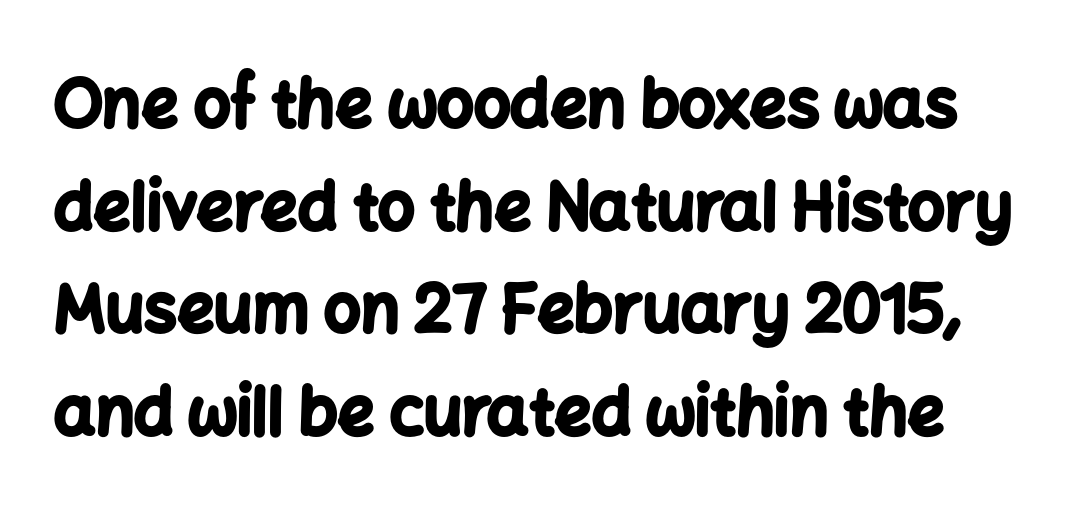
The image shows 65 px bold sans-serif type, upright; set normal line spacing (1.58x), normal letter spacing, not underlined; low stroke contrast and a medium x-height.
